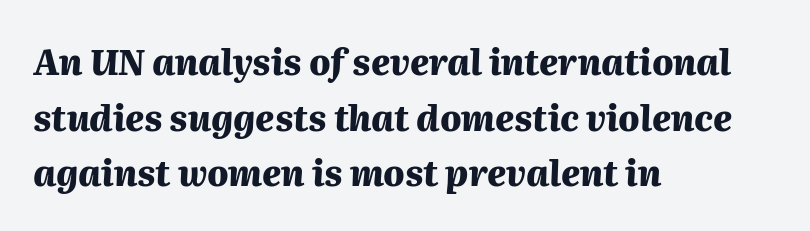
Letters rest on an invisible, unmarked baseline. Vertically, the passage feels balanced, rows spaced as you'd expect. This rendering leaves character spacing at its baseline value. The characters look thick and weighty, a clear bold.
